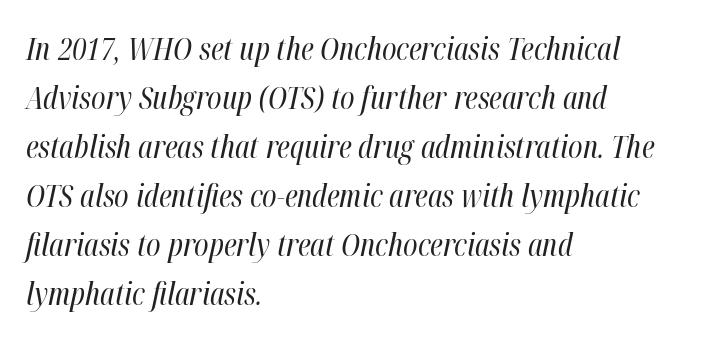
Is the type slanted? Yes — the strokes lean at a clear angle. The passage shown is not underscored anywhere. Nobody touched the tracking dial on this one. Looks like regular typesetting: each glyph gets only the width it needs. In terms of leading, this rendering sits right in the middle.
